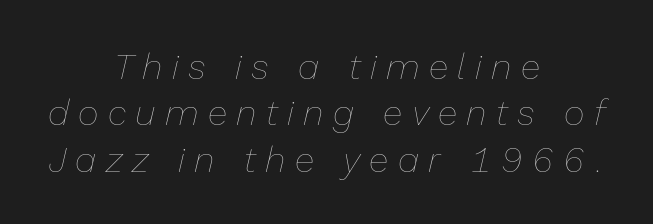
The image shows 36 px thin type, italic (leaning right); set centered, normal line spacing (1.29x), unusually wide letter spacing (+0.26 em), not underlined; low stroke contrast and a medium x-height.
